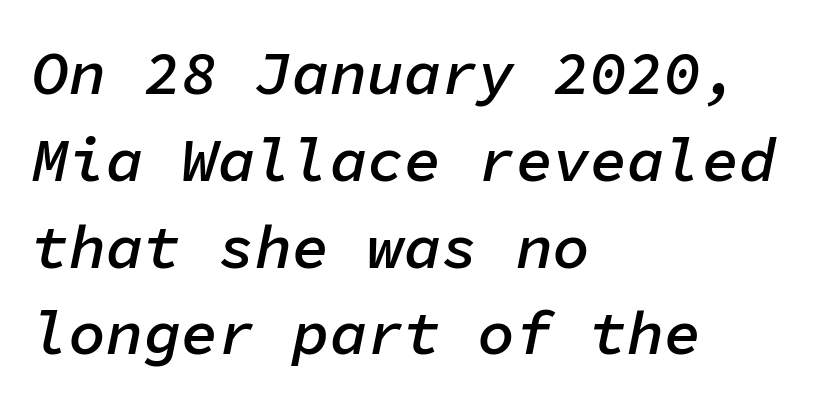
The image shows 62 px semibold type, italic (leaning right), monospaced; set left-aligned, normal line spacing (1.4x), normal letter spacing, not underlined; low stroke contrast and a medium x-height.
